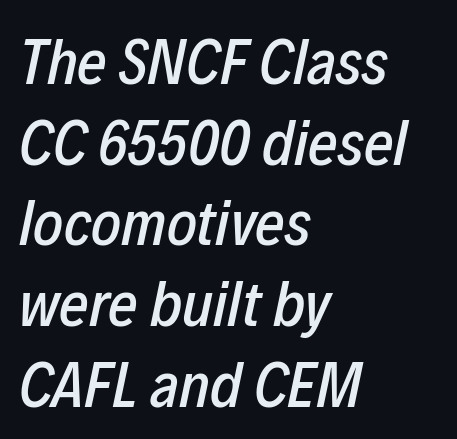
{"italic": "yes", "lean": "right", "slant_degrees": 12, "width": "condensed", "stroke_contrast": "low", "x_height": "medium", "monospaced": "no", "underline": "no", "align": "left", "line_spacing": "normal", "line_spacing_ratio": 1.26, "letter_spacing": "normal", "letter_spacing_em": 0.0, "glyph_px": 64}
